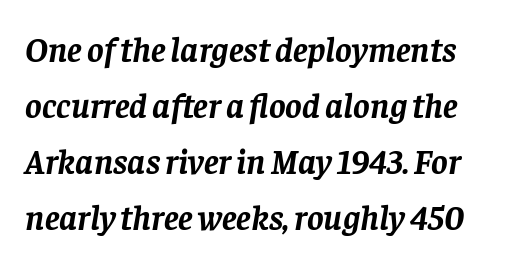
{"serif": "yes", "italic": "yes", "lean": "right", "slant_degrees": 8, "bold": "yes", "weight": "semibold", "width": "normal", "stroke_contrast": "low", "x_height": "large", "monospaced": "no", "underline": "no", "line_spacing": "normal", "line_spacing_ratio": 1.6, "letter_spacing": "normal", "letter_spacing_em": 0.0, "glyph_px": 35}
